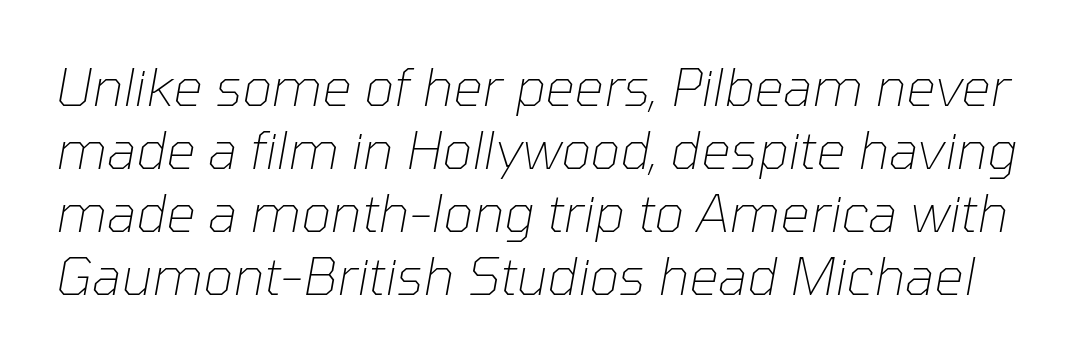
Q: Is the text bold? A: No.
Q: Is the text italic (slanted)? A: Yes, it leans right by about 10 degrees.
Q: Is the text underlined? A: No.
Q: Is the spacing between letters normal or unusually wide? A: Normal.
Q: Width (condensed, normal, or wide)? A: Normal.
Q: Stroke contrast? A: Low.
Q: x-height? A: Medium.
Q: Monospaced? A: No.
